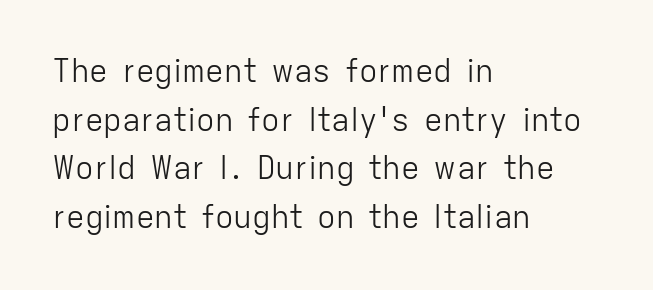
Q: Is the text bold? A: No.
Q: Is the text italic (slanted)? A: No, it is upright.
Q: Is the typeface a serif or a sans-serif typeface? A: Sans-serif.
Q: Is the text underlined? A: No.
Q: How is the paragraph aligned? A: Left-aligned.
Q: Is the spacing between letters normal or unusually wide? A: Normal.
Q: Is the spacing between lines tight, normal or loose? A: Normal.
Q: Width (condensed, normal, or wide)? A: Normal.
Q: Stroke contrast? A: Low.
Q: x-height? A: Medium.
Q: Monospaced? A: No.
